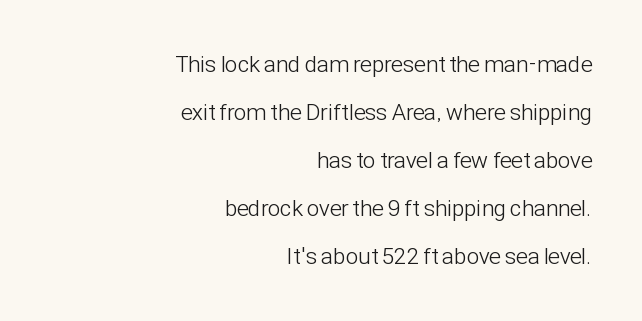
{"italic": "no", "bold": "no", "underline": "no", "align": "right", "line_spacing": "loose", "line_spacing_ratio": 2.09, "letter_spacing": "normal", "letter_spacing_em": 0.0, "glyph_px": 23}
